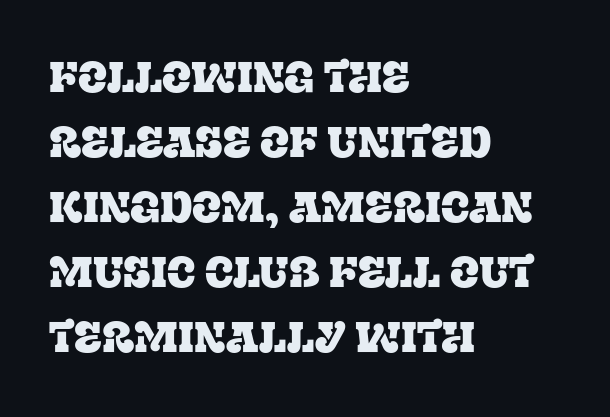
Serifs: yes, visible at the terminals of the letterforms. Note the varied advance widths — an 'i' is clearly narrower than an 'm'. Designer's note — italics off, roman on. The letters sit at their default tracking, neither squeezed nor spread. The area under the type is left untouched.
